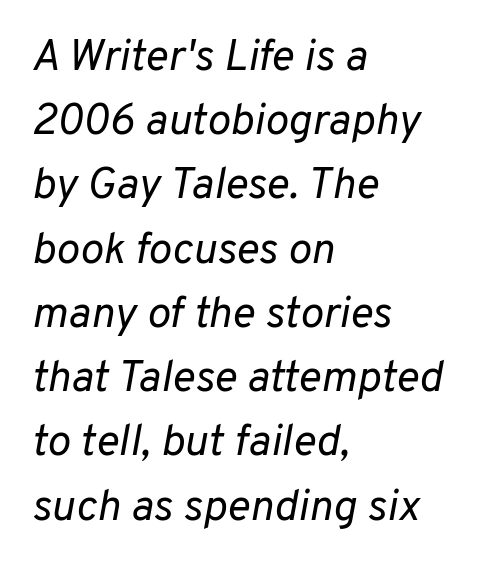
{"italic": "yes", "lean": "right", "slant_degrees": 10, "bold": "no", "weight": "regular", "width": "normal", "stroke_contrast": "low", "x_height": "medium", "monospaced": "no", "underline": "no", "align": "left", "line_spacing": "normal", "line_spacing_ratio": 1.46, "letter_spacing": "normal", "letter_spacing_em": 0.0, "glyph_px": 44}
